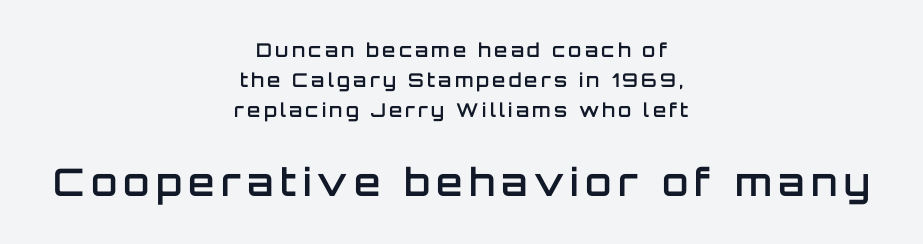
Each new line begins a customary step beneath the previous one. The gap between lines stays unmarked. Characters remain perfectly vertical along every line. Stems and bowls a touch heavier than normal — semibold. The more generous point size was reserved for the lower chunk.
